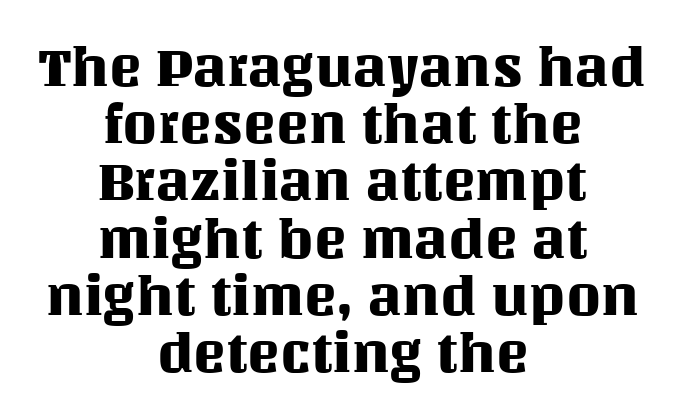
The lettering holds an erect, upright posture throughout. Which margin do the lines hug? Neither — every line sits in the middle. A clean baseline with only descenders dipping below it. Spacing verdict: proportional, widths tailored to each character.
